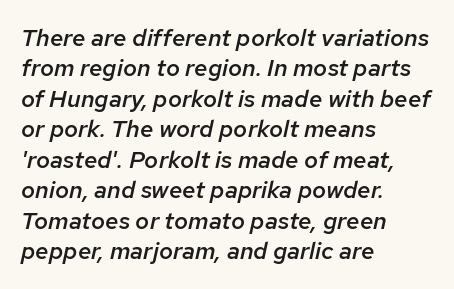
The image shows 24 px text type, italic (leaning right); set left-aligned, normal line spacing (1.27x), normal letter spacing, not underlined.
